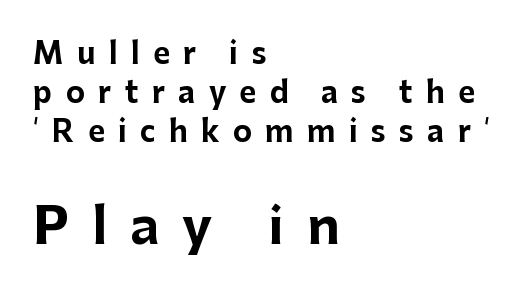
{"serif": "no", "italic": "no", "bold": "yes", "weight": "bold", "width": "normal", "stroke_contrast": "low", "x_height": "medium", "monospaced": "no", "underline": "no", "align": "left", "line_spacing": "normal", "line_spacing_ratio": 1.34, "letter_spacing": "wide", "letter_spacing_em": 0.46, "larger_block": "second", "size_ratio": 1.72, "glyph_px": 50}
